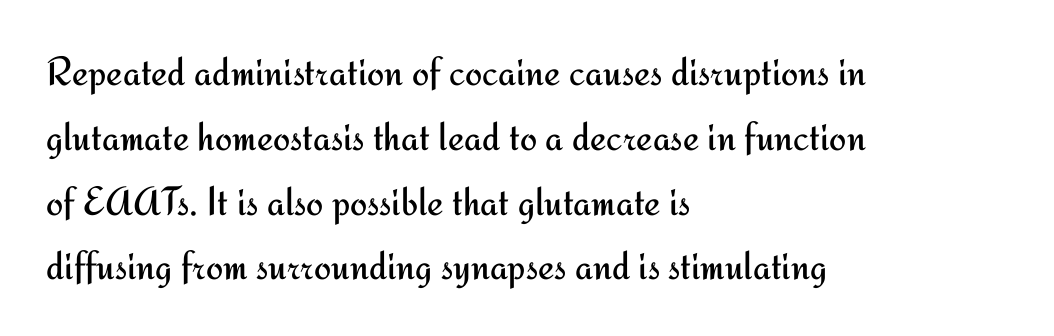
One-word summary of the alignment: left. Look at the bottom of the vertical strokes: they stop flat, with no serifs. It's the straight-up-and-down kind of type. The passage shown is typed in a proportional face where columns would drift. The passage shown has conventional tracking throughout. Quick note: interline space is typical.
